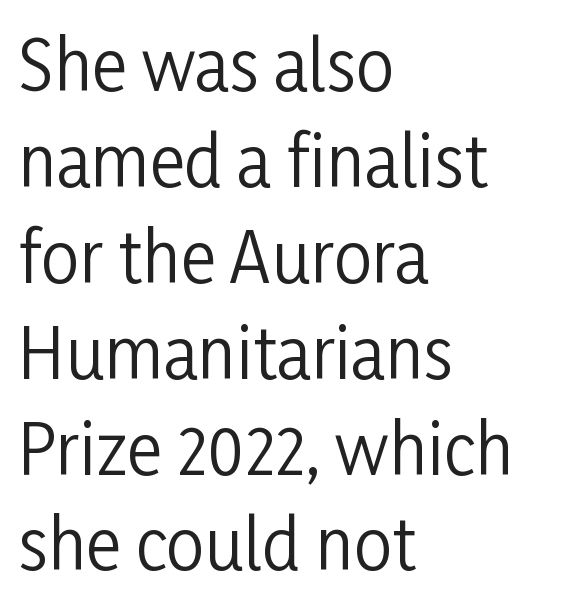
The image shows 68 px regular-weight, condensed sans-serif type, upright; set left-aligned, normal line spacing (1.41x), normal letter spacing, not underlined; low stroke contrast and a medium x-height.
